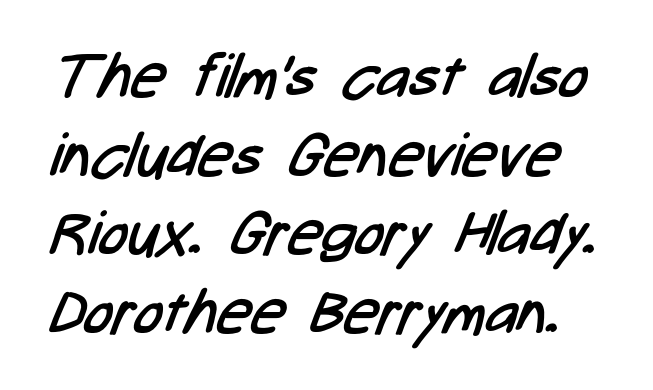
Note the varied advance widths — an 'i' is clearly narrower than an 'm'. The specimen omits any rule beneath the text block's lines. A normal amount of white space separates one row of letters from the next. Between one letter and the next there's only the usual sliver of space.
